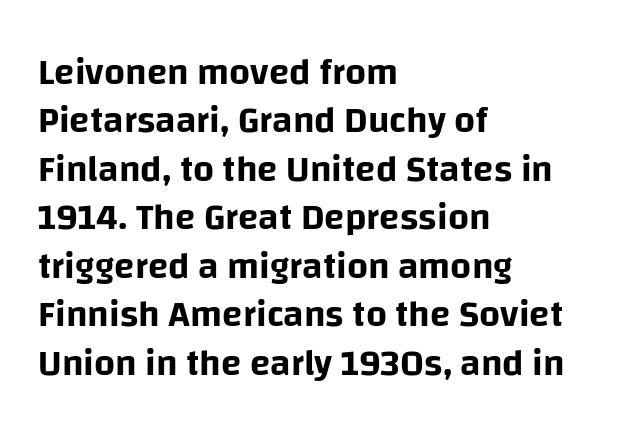
The image shows 37 px sans-serif type, upright; set left-aligned, normal line spacing (1.31x), normal letter spacing, not underlined; low stroke contrast and a large x-height.
